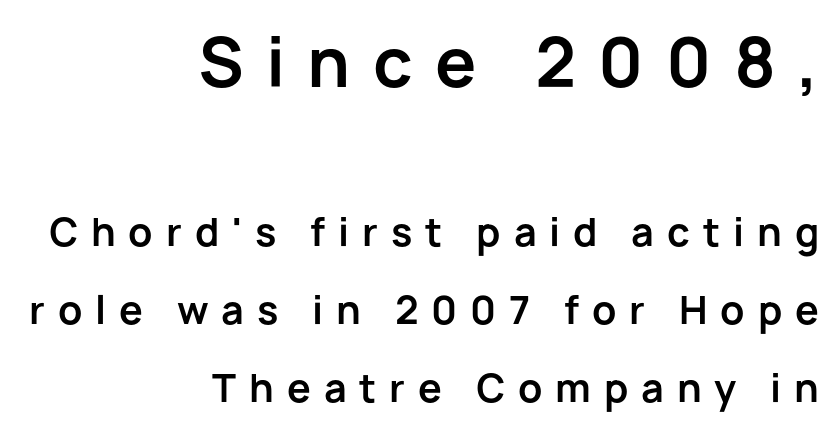
{"serif": "no", "italic": "no", "bold": "yes", "weight": "bold", "width": "normal", "stroke_contrast": "low", "x_height": "medium", "monospaced": "no", "underline": "no", "align": "right", "line_spacing": "loose", "line_spacing_ratio": 2.06, "letter_spacing": "wide", "letter_spacing_em": 0.34, "larger_block": "first", "size_ratio": 1.74, "glyph_px": 66}
